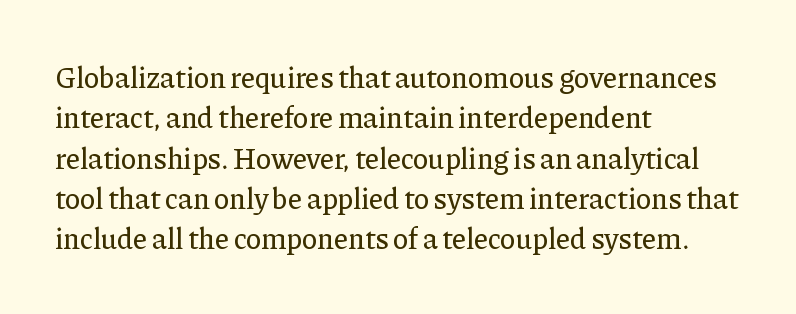
This sample has the flowing, uneven cadence of proportional lettering. The space between consecutive lines is moderate. The horizontal fit of the characters is conventional and even. The font family rendered here belongs to the serif group. Letters rest on an invisible, unmarked baseline. A classic flush-left, rag-right setting is used for this passage.
